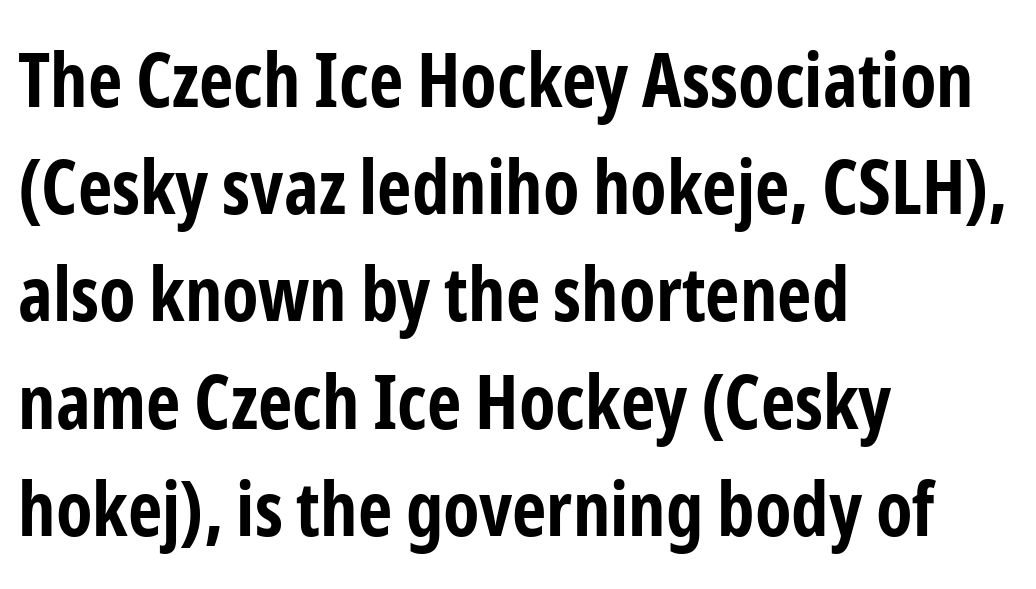
Tall strokes in this sample are plumb rather than angled. The face used here has the dense, thick strokes of a bold. This rendering uses left alignment, leaving the right contour irregular. In terms of letterform style, serifs are entirely absent. Each letter keeps its own natural width here, so spacing adapts to shape.
